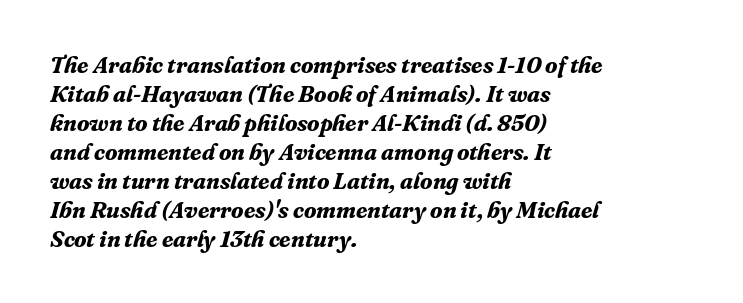
Q: Is the text bold? A: Yes.
Q: Is the text italic (slanted)? A: Yes, it leans right by about 16 degrees.
Q: Is the text underlined? A: No.
Q: How is the paragraph aligned? A: Left-aligned.
Q: Is the spacing between letters normal or unusually wide? A: Normal.
Q: Is the spacing between lines tight, normal or loose? A: Normal.
